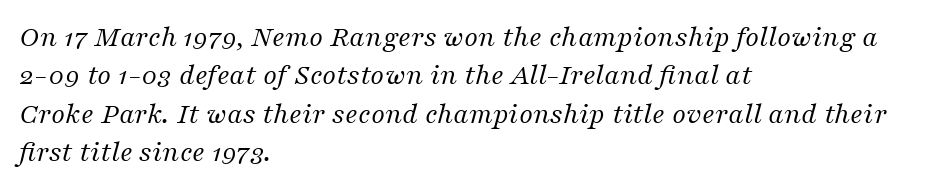
Q: Is the text bold? A: No.
Q: Is the text italic (slanted)? A: Yes, it leans right by about 16 degrees.
Q: Is the typeface a serif or a sans-serif typeface? A: Serif.
Q: Is the text underlined? A: No.
Q: How is the paragraph aligned? A: Left-aligned.
Q: Is the spacing between letters normal or unusually wide? A: Normal.
Q: Is the spacing between lines tight, normal or loose? A: Normal.
Q: Width (condensed, normal, or wide)? A: Normal.
Q: Stroke contrast? A: Medium.
Q: x-height? A: Medium.
Q: Monospaced? A: No.
